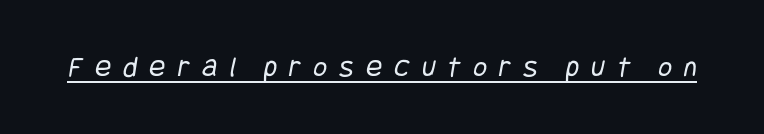
The passage shown has open, widely tracked lettering throughout. These lines are composed in type without serifs. A continuous stroke trails under the words, as in a hyperlink. Caption: face not bold, strokes unweighted.
